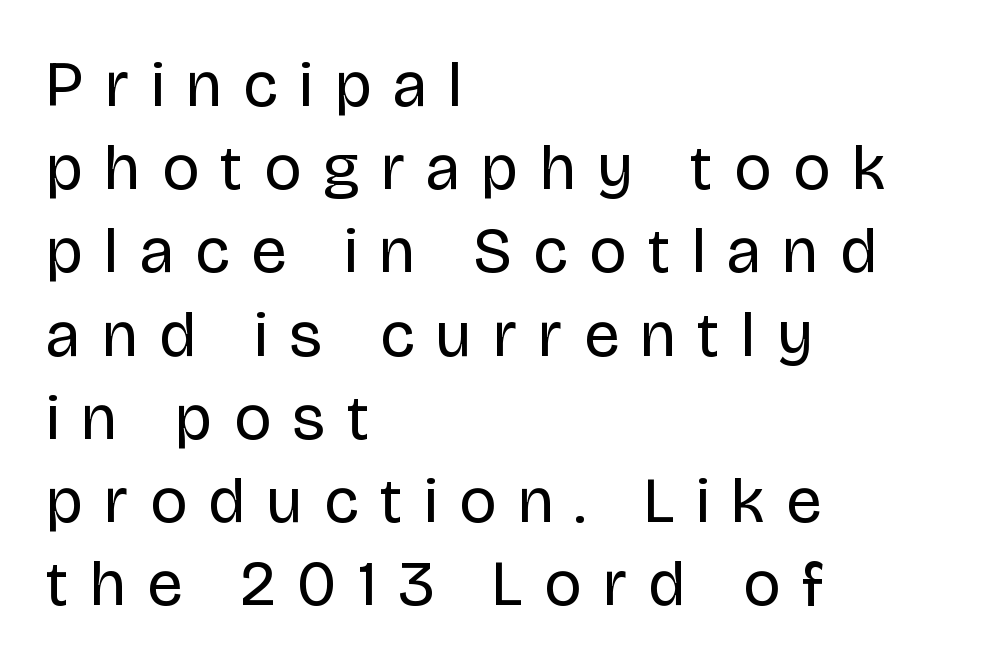
{"serif": "no", "italic": "no", "bold": "no", "weight": "regular", "width": "normal", "stroke_contrast": "low", "x_height": "large", "monospaced": "no", "underline": "no", "align": "left", "line_spacing": "normal", "line_spacing_ratio": 1.3, "letter_spacing": "wide", "letter_spacing_em": 0.34, "glyph_px": 64}
